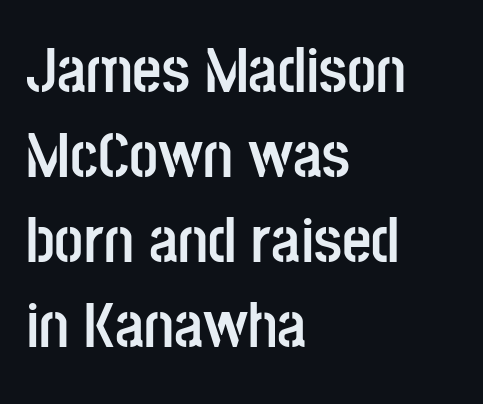
{"serif": "no", "italic": "no", "bold": "yes", "weight": "semibold", "width": "condensed", "stroke_contrast": "low", "x_height": "large", "monospaced": "no", "underline": "no", "align": "left", "line_spacing": "normal", "line_spacing_ratio": 1.33, "letter_spacing": "normal", "letter_spacing_em": 0.0, "glyph_px": 64}
